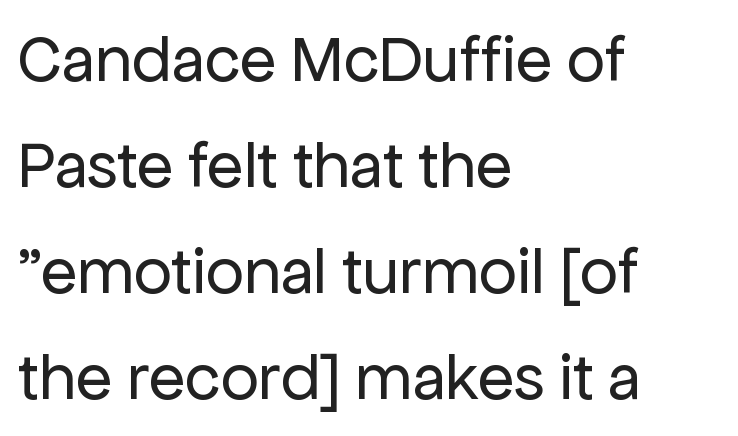
{"serif": "no", "italic": "no", "bold": "no", "weight": "regular", "width": "normal", "stroke_contrast": "low", "x_height": "medium", "monospaced": "no", "underline": "no", "align": "left", "line_spacing": "normal", "line_spacing_ratio": 1.58, "letter_spacing": "normal", "letter_spacing_em": 0.0, "glyph_px": 67}
